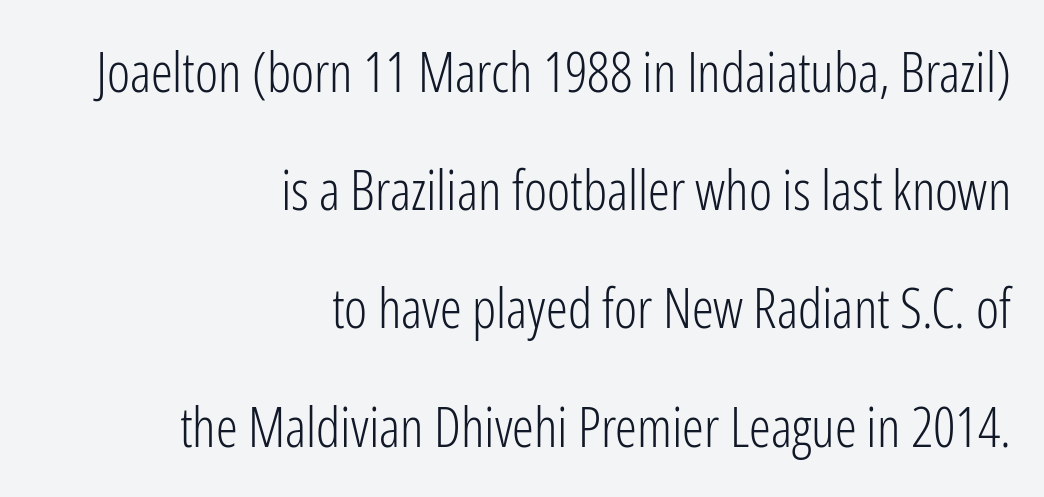
{"serif": "no", "italic": "no", "bold": "no", "weight": "light", "width": "condensed", "stroke_contrast": "low", "x_height": "medium", "monospaced": "no", "underline": "no", "align": "right", "line_spacing": "loose", "line_spacing_ratio": 2.15, "letter_spacing": "normal", "letter_spacing_em": 0.0, "glyph_px": 55}
